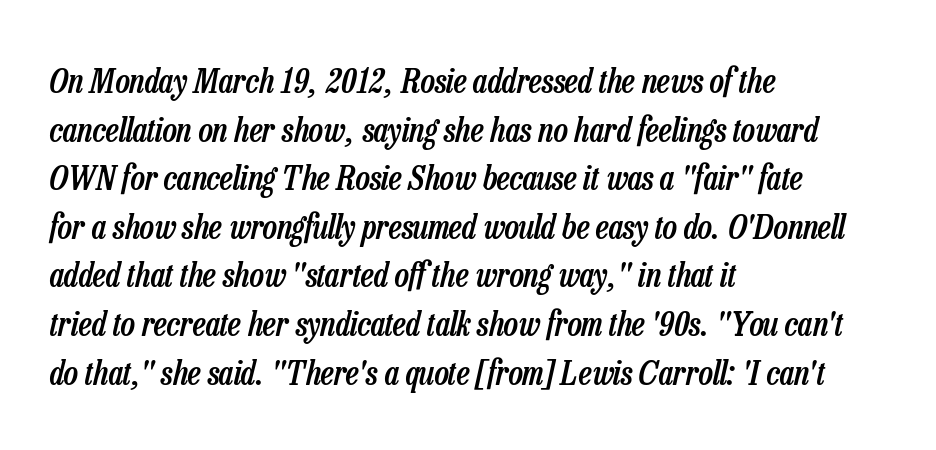
The image shows 34 px semibold, condensed type, italic (leaning right); set left-aligned, normal line spacing (1.43x), normal letter spacing, not underlined; low stroke contrast and a medium x-height.
